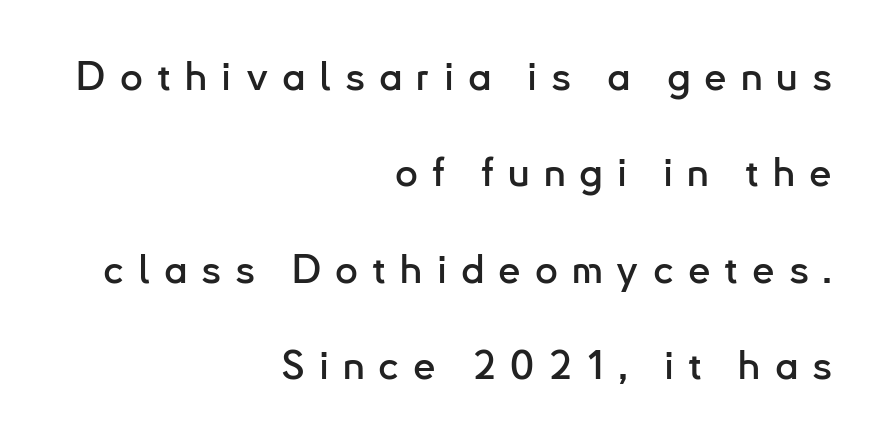
Q: Is the text italic (slanted)? A: No, it is upright.
Q: Is the typeface a serif or a sans-serif typeface? A: Sans-serif.
Q: Is the text underlined? A: No.
Q: How is the paragraph aligned? A: Right-aligned.
Q: Is the spacing between letters normal or unusually wide? A: Unusually wide.
Q: Is the spacing between lines tight, normal or loose? A: Loose.
Q: Width (condensed, normal, or wide)? A: Normal.
Q: Stroke contrast? A: Low.
Q: x-height? A: Small.
Q: Monospaced? A: No.
